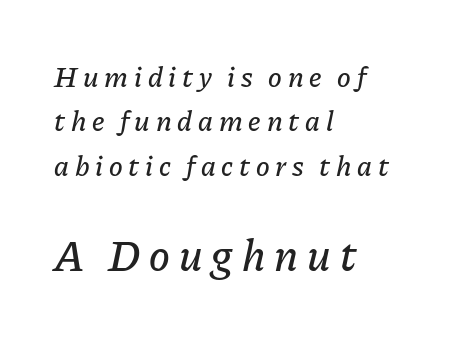
The tracking jumps out immediately: characters are airy and widely separated. Of the two passages, the one underneath uses the larger point size. Caption: multi-line text, flush left, ragged right. The vertical gap from one line to the next is medium. Looks like regular typesetting: each glyph gets only the width it needs. In terms of posture, this sample is oblique.
